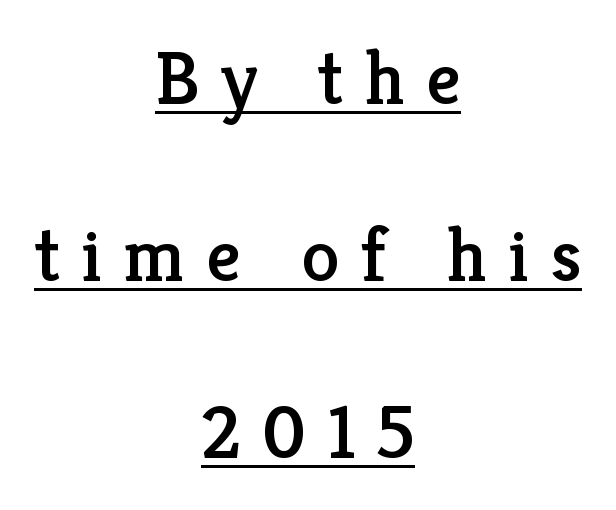
{"serif": "yes", "italic": "no", "width": "normal", "stroke_contrast": "low", "x_height": "medium", "monospaced": "no", "underline": "yes", "align": "center", "line_spacing": "loose", "line_spacing_ratio": 2.33, "letter_spacing": "wide", "letter_spacing_em": 0.28, "glyph_px": 76}
